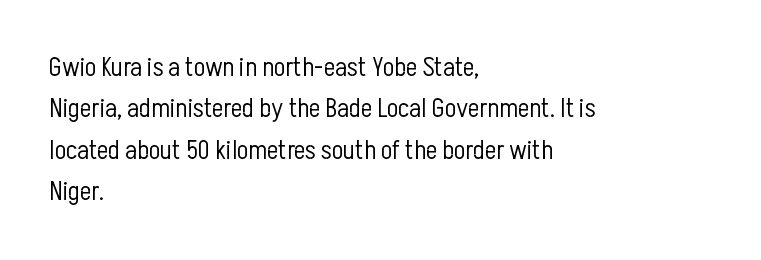
The image shows 27 px text type, upright; set left-aligned, normal line spacing (1.53x), normal letter spacing, not underlined.
